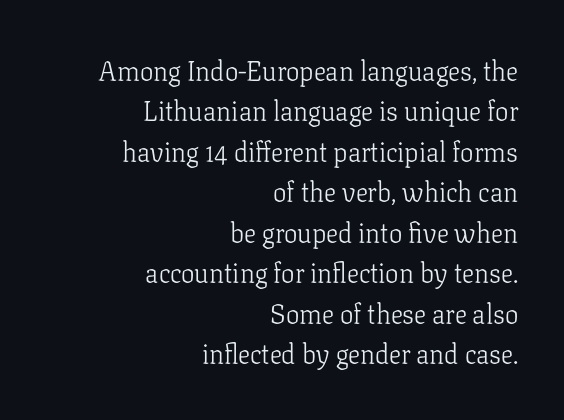
{"italic": "no", "bold": "no", "underline": "no", "align": "right", "line_spacing": "normal", "line_spacing_ratio": 1.5, "letter_spacing": "normal", "letter_spacing_em": 0.0, "glyph_px": 27}
